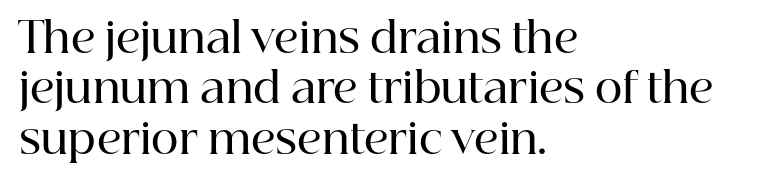
{"serif": "yes", "italic": "no", "bold": "semi", "weight": "semibold", "width": "normal", "stroke_contrast": "high", "x_height": "medium", "monospaced": "no", "underline": "no", "align": "left", "line_spacing_ratio": 1.2, "letter_spacing": "normal", "letter_spacing_em": 0.0, "glyph_px": 42}
